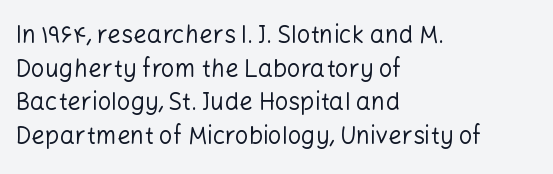
Does the copy run flush right? No — it runs flush left. Does extra space separate the letters? No, they use regular spacing. The letters look calm and open, with moderate or lighter stems. Beneath every word, the page is bare. Normally led — the rows are evenly, conventionally spaced.
